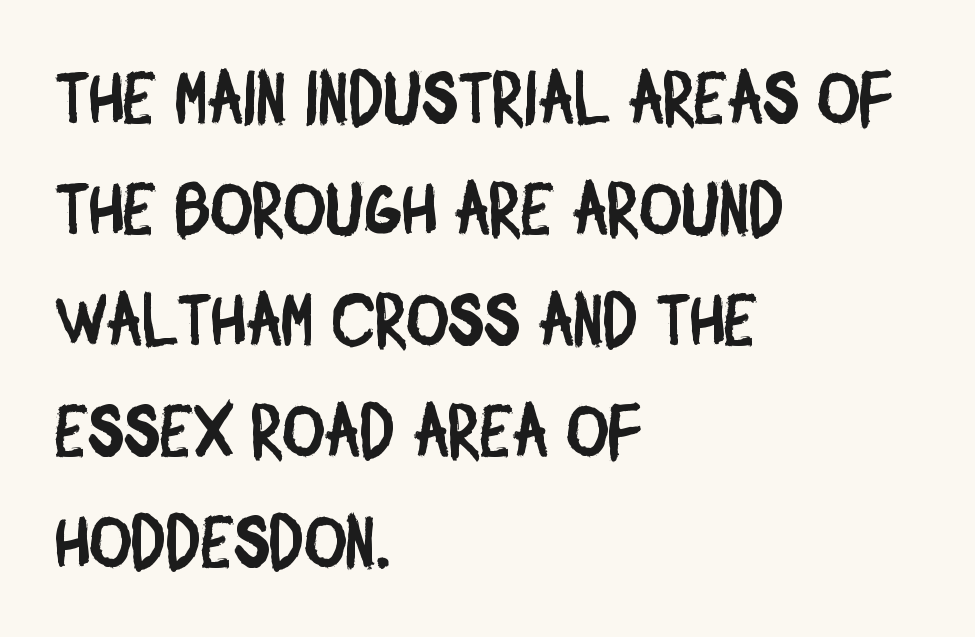
{"serif": "no", "width": "condensed", "stroke_contrast": "low", "x_height": "large", "monospaced": "no", "underline": "no", "align": "left", "line_spacing": "normal", "line_spacing_ratio": 1.54, "letter_spacing": "normal", "letter_spacing_em": 0.0, "glyph_px": 72}
